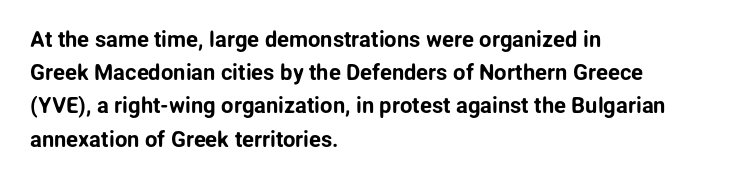
{"italic": "no", "underline": "no", "align": "left", "line_spacing": "normal", "line_spacing_ratio": 1.51, "letter_spacing": "normal", "letter_spacing_em": 0.0, "glyph_px": 22}
